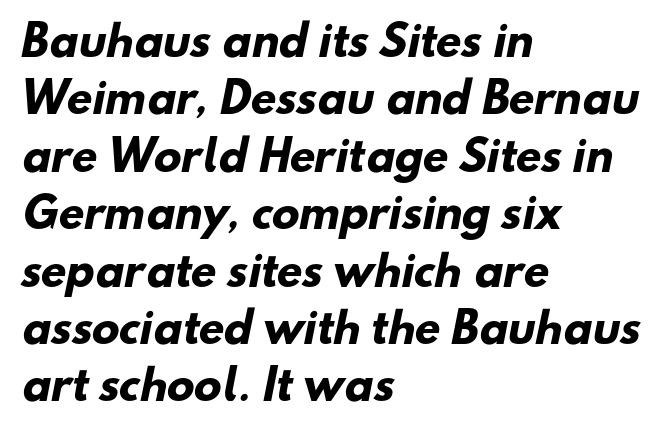
Q: Is the text bold? A: Yes.
Q: Is the typeface a serif or a sans-serif typeface? A: Sans-serif.
Q: Is the text underlined? A: No.
Q: How is the paragraph aligned? A: Left-aligned.
Q: Is the spacing between letters normal or unusually wide? A: Normal.
Q: Is the spacing between lines tight, normal or loose? A: Normal.
Q: Width (condensed, normal, or wide)? A: Normal.
Q: Stroke contrast? A: Low.
Q: x-height? A: Small.
Q: Monospaced? A: No.
